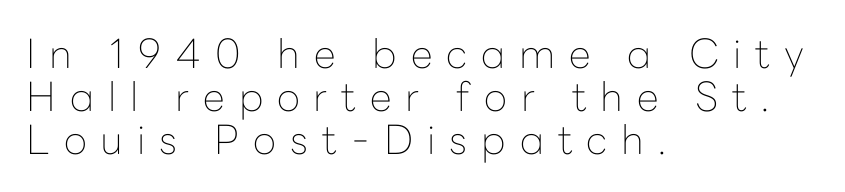
Italic? Not at all — the glyphs are vertical. Line spacing here is tight. The paragraph has a hard left edge and a soft right edge. The words here are not underlined. The rendering shows plain stroke endings on the letterforms — a sans-serif design.
